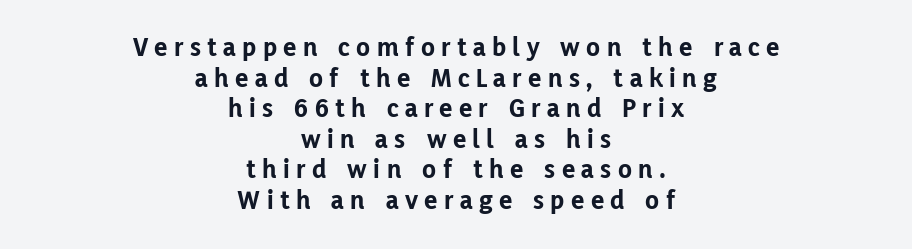
{"serif": "no", "italic": "no", "bold": "yes", "weight": "bold", "width": "normal", "stroke_contrast": "low", "x_height": "medium", "monospaced": "no", "underline": "no", "align": "center", "line_spacing": "tight", "line_spacing_ratio": 1.09, "letter_spacing": "wide", "letter_spacing_em": 0.23, "glyph_px": 28}
